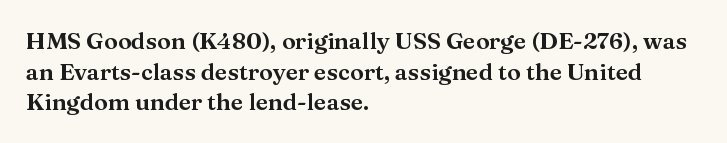
The image shows 23 px text type, upright; set left-aligned, normal line spacing (1.33x), normal letter spacing, not underlined.
